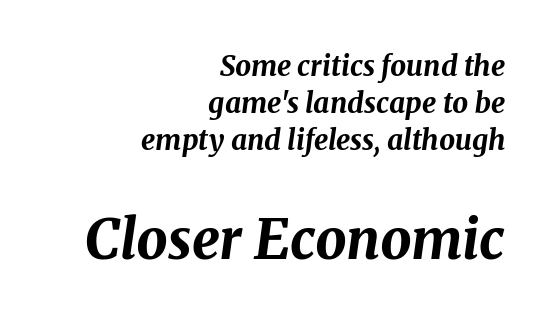
Q: Is the text bold? A: Yes.
Q: Is the text italic (slanted)? A: Yes, it leans right by about 8 degrees.
Q: Is the text underlined? A: No.
Q: How is the paragraph aligned? A: Right-aligned.
Q: Is the spacing between letters normal or unusually wide? A: Normal.
Q: Is the spacing between lines tight, normal or loose? A: Normal.
Q: Which block of text is set in a larger size, the first (top) or the second (bottom)? A: The second (bottom) one.
Q: Width (condensed, normal, or wide)? A: Normal.
Q: Stroke contrast? A: Medium.
Q: x-height? A: Medium.
Q: Monospaced? A: No.
